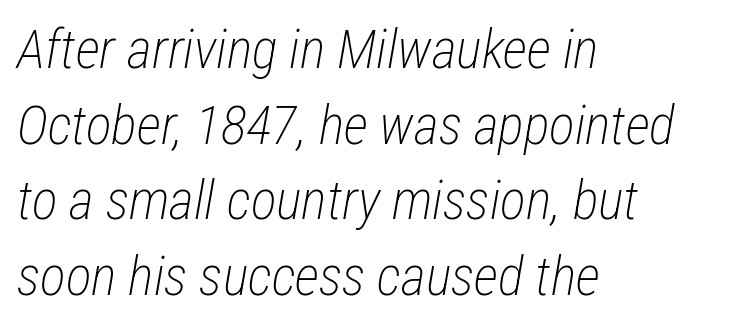
Q: Is the text bold? A: No.
Q: Is the text italic (slanted)? A: Yes, it leans right by about 12 degrees.
Q: Is the text underlined? A: No.
Q: How is the paragraph aligned? A: Left-aligned.
Q: Is the spacing between letters normal or unusually wide? A: Normal.
Q: Is the spacing between lines tight, normal or loose? A: Normal.
Q: Width (condensed, normal, or wide)? A: Condensed.
Q: Stroke contrast? A: Low.
Q: x-height? A: Medium.
Q: Monospaced? A: No.
